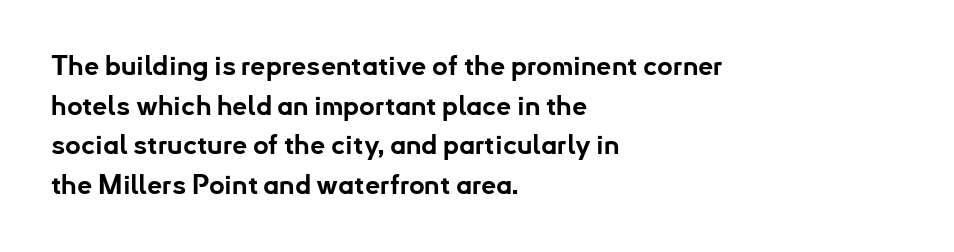
The image shows 27 px bold type, upright; set left-aligned, normal line spacing (1.47x), normal letter spacing, not underlined.
